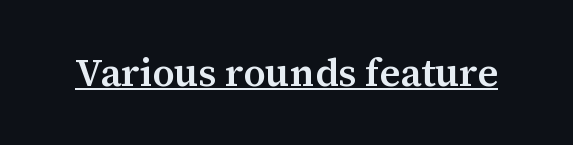
{"serif": "yes", "italic": "no", "bold": "semi", "weight": "semibold", "width": "normal", "stroke_contrast": "medium", "x_height": "medium", "monospaced": "no", "underline": "yes", "letter_spacing": "normal", "letter_spacing_em": 0.0, "glyph_px": 39}
